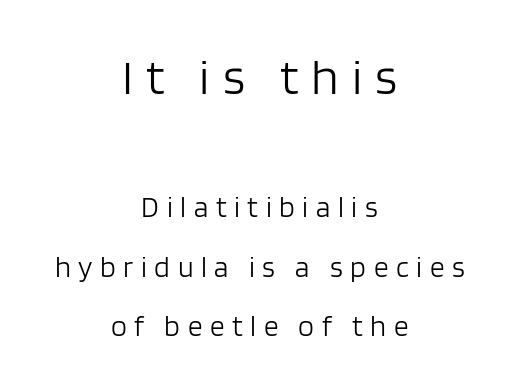
The image shows 50 px light sans-serif type, upright; set centered, loose line spacing (2.06x), unusually wide letter spacing (+0.26 em), not underlined; the first (top) block is 1.72x larger; low stroke contrast and a large x-height.
